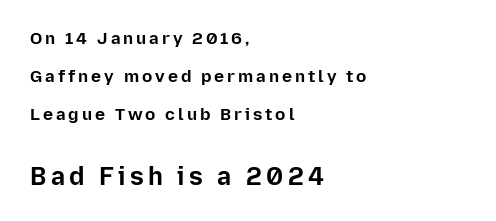
A student would call this left alignment; a typographer would say flush left, rag right. The strip under each line holds only bare page. A student would notice the bottom passage is typeset larger than what precedes it. Does the weight exceed regular? Yes, all the way to bold. This block would shrink considerably if given ordinary leading; it's expanded now.
